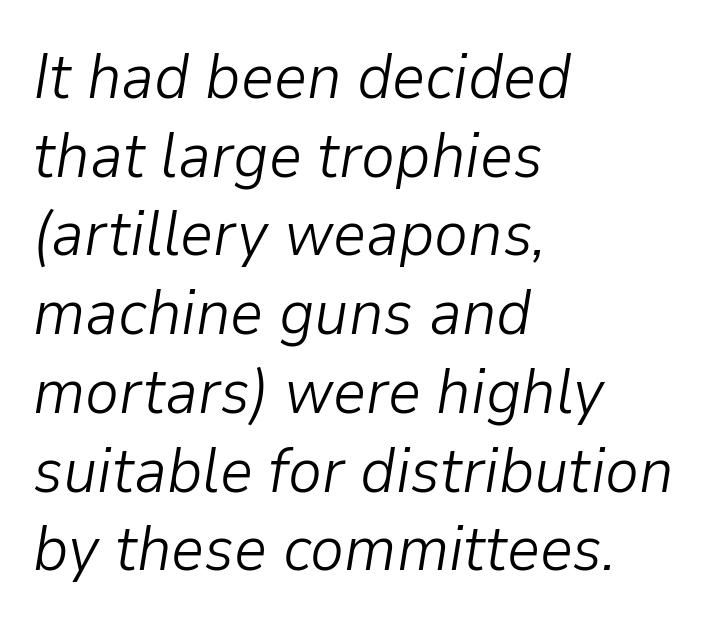
{"italic": "yes", "lean": "right", "slant_degrees": 9, "bold": "no", "weight": "light", "width": "normal", "stroke_contrast": "low", "x_height": "medium", "monospaced": "no", "underline": "no", "align": "left", "line_spacing_ratio": 1.23, "letter_spacing": "normal", "letter_spacing_em": 0.0, "glyph_px": 64}
